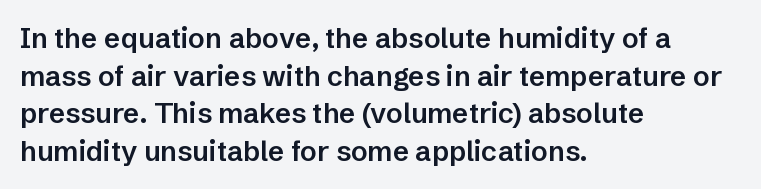
Q: Is the text bold? A: Semi-bold.
Q: Is the text italic (slanted)? A: No, it is upright.
Q: Is the typeface a serif or a sans-serif typeface? A: Sans-serif.
Q: Is the text underlined? A: No.
Q: How is the paragraph aligned? A: Left-aligned.
Q: Is the spacing between letters normal or unusually wide? A: Normal.
Q: Is the spacing between lines tight, normal or loose? A: Normal.
Q: Width (condensed, normal, or wide)? A: Normal.
Q: Stroke contrast? A: Low.
Q: x-height? A: Medium.
Q: Monospaced? A: No.
